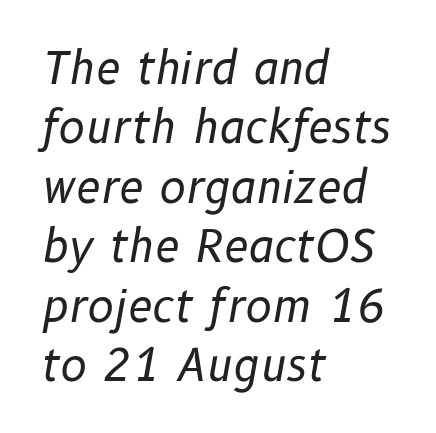
The letterforms sit at book weight or below. The letters advance in unequal steps, a hallmark of proportional type. The block of text has a typical density, with ordinary space between rows. Compared with a centered layout, this one pins lines to the left instead. Anything drawn beneath the words? Only blank space.
